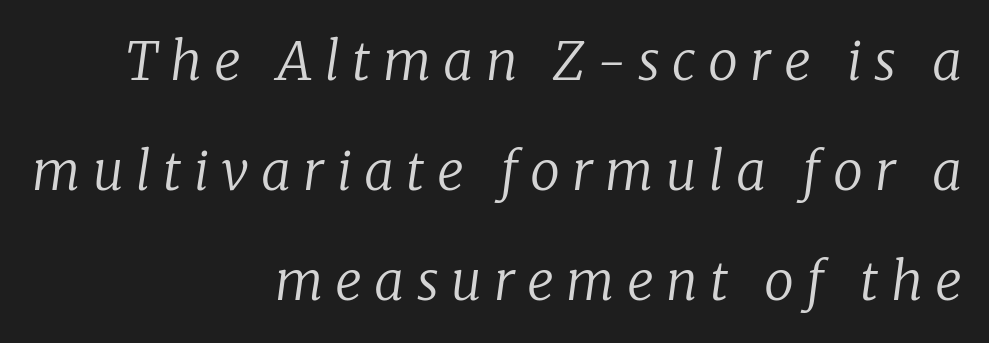
The image shows 53 px regular-weight serif type, italic (leaning right); set right-aligned, loose line spacing (2.08x), unusually wide letter spacing (+0.23 em), not underlined; low stroke contrast and a medium x-height.
